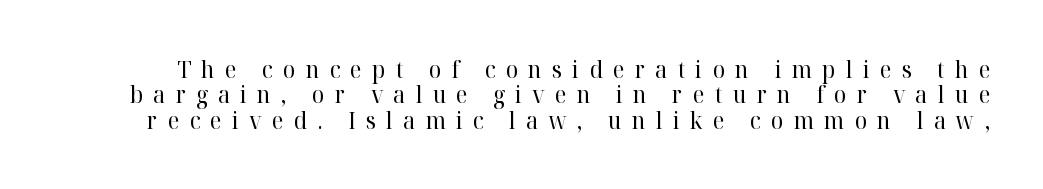
The image shows 23 px text type, upright; set tight line spacing (1.1x), unusually wide letter spacing (+0.45 em), not underlined.
